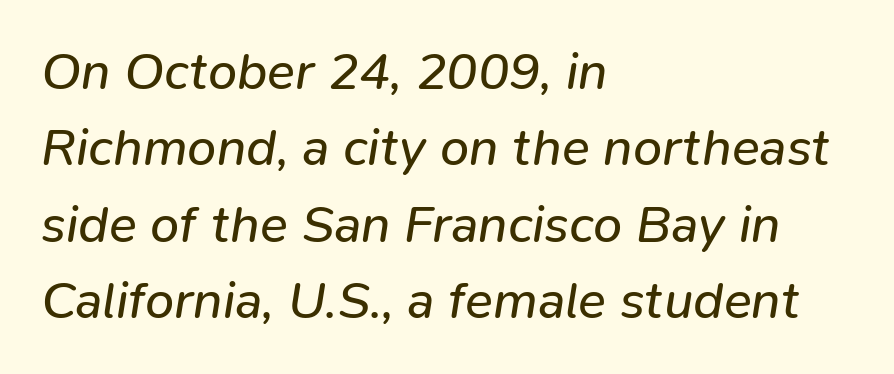
The image shows 52 px regular-weight type, italic (leaning right); set left-aligned, normal line spacing (1.47x), normal letter spacing, not underlined; low stroke contrast and a medium x-height.
